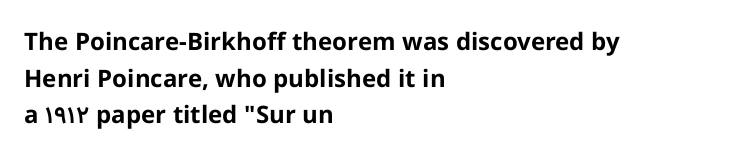
A typesetter would call this zero additional tracking. The letters stand upright; this is a roman face. Regular leading. The passage is arranged the way most books set body copy — flush left. Rule under the text: the space is simply empty. Strokes here are thick enough to call this a true bold.
